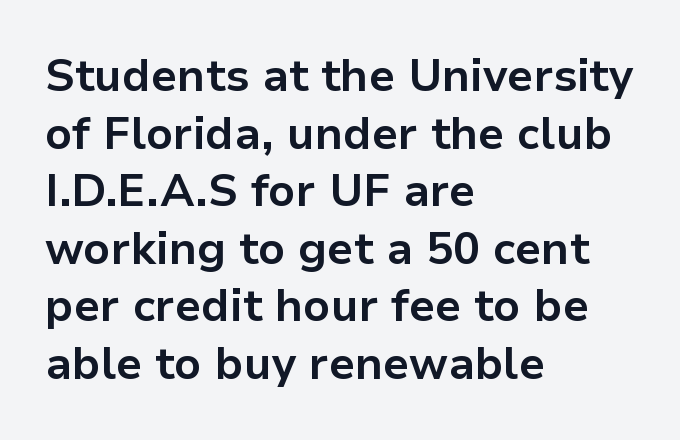
Q: Is the text bold? A: Yes.
Q: Is the text italic (slanted)? A: No, it is upright.
Q: Is the typeface a serif or a sans-serif typeface? A: Sans-serif.
Q: Is the text underlined? A: No.
Q: How is the paragraph aligned? A: Left-aligned.
Q: Is the spacing between letters normal or unusually wide? A: Normal.
Q: Is the spacing between lines tight, normal or loose? A: Normal.
Q: Width (condensed, normal, or wide)? A: Normal.
Q: Stroke contrast? A: Low.
Q: x-height? A: Medium.
Q: Monospaced? A: No.
